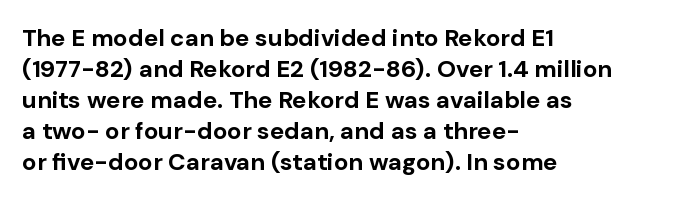
Q: Is the text bold? A: Yes.
Q: Is the text italic (slanted)? A: No, it is upright.
Q: Is the text underlined? A: No.
Q: How is the paragraph aligned? A: Left-aligned.
Q: Is the spacing between letters normal or unusually wide? A: Normal.
Q: Is the spacing between lines tight, normal or loose? A: Normal.
